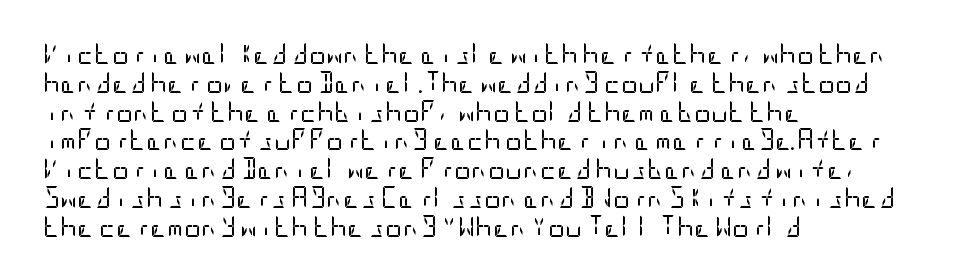
{"italic": "no", "bold": "no", "underline": "no", "align": "left", "line_spacing": "normal", "line_spacing_ratio": 1.37, "letter_spacing": "normal", "letter_spacing_em": 0.0, "glyph_px": 21}
